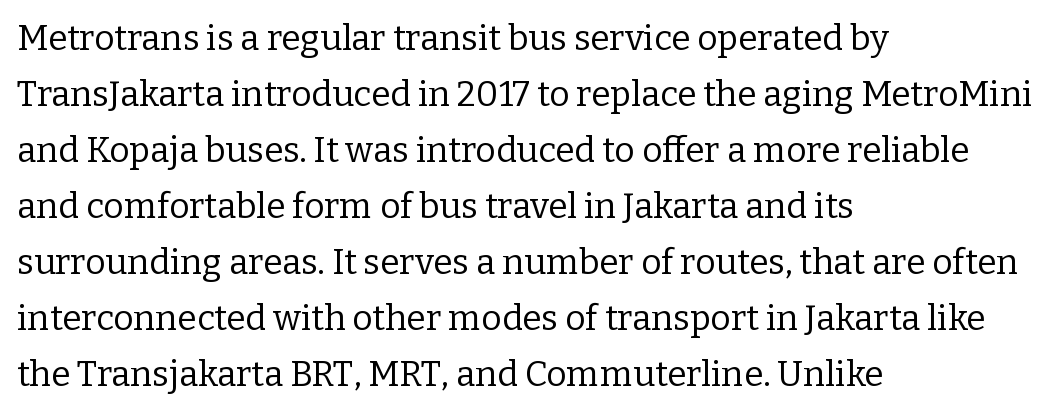
The image shows 35 px regular-weight serif type, upright; set left-aligned, normal line spacing (1.6x), normal letter spacing, not underlined; low stroke contrast and a medium x-height.
